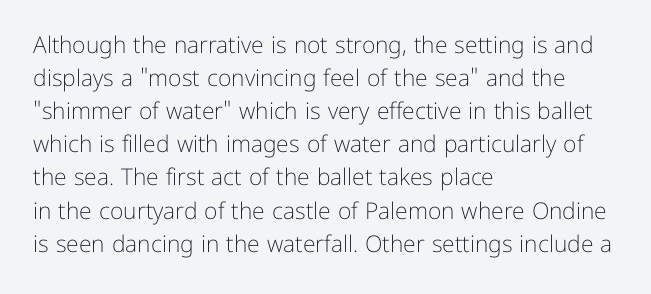
Does extra space separate the letters? No, they use regular spacing. The rendering anchors every line to the left-hand side. The axis of the letterforms is exactly vertical. These lines sit exactly where default settings would place them. Ink coverage per letter is moderate at most. Bare-footed words on every line.
